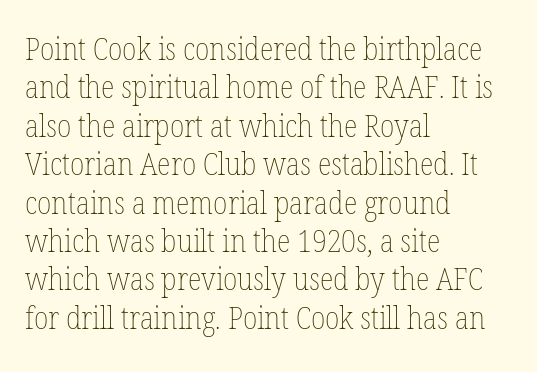
The image shows 32 px thin, condensed type, upright; set left-aligned, line spacing 1.2x, normal letter spacing, not underlined; low stroke contrast and a medium x-height.
